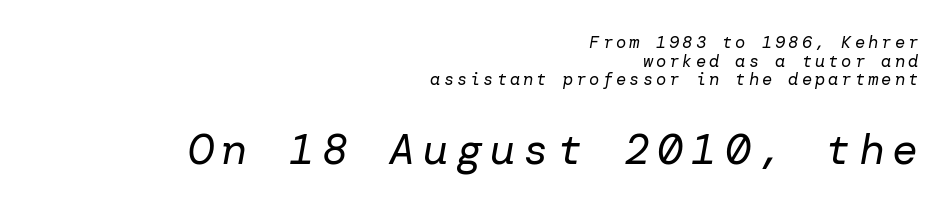
The image shows 43 px regular-weight type, italic (leaning right); set right-aligned, tight line spacing (1.09x), not underlined; the second (bottom) block is 2.53x larger; low stroke contrast and a medium x-height.
